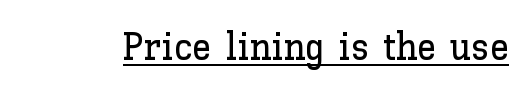
Q: Is the text italic (slanted)? A: No, it is upright.
Q: Is the text underlined? A: Yes.
Q: Is the spacing between letters normal or unusually wide? A: Normal.
Q: Width (condensed, normal, or wide)? A: Normal.
Q: Stroke contrast? A: Low.
Q: x-height? A: Medium.
Q: Monospaced? A: No.
